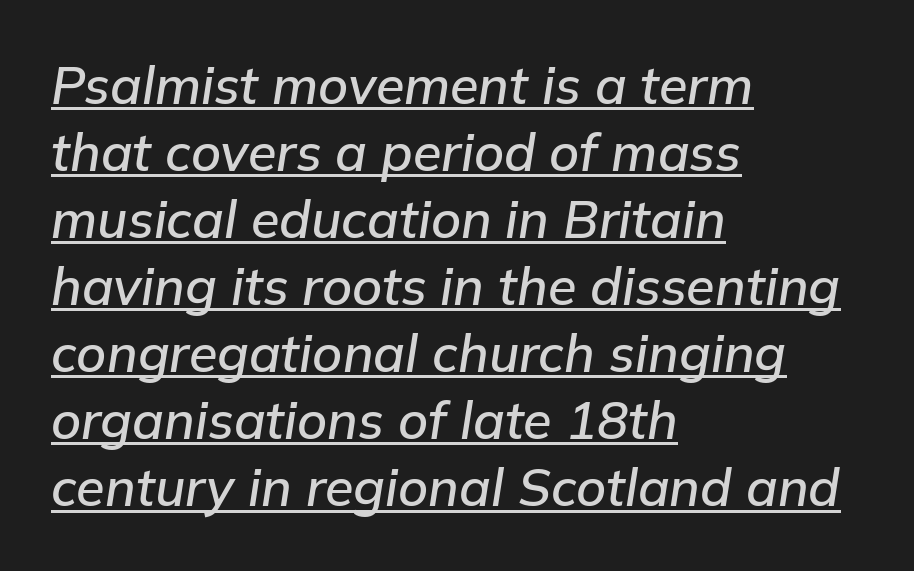
Q: Is the text italic (slanted)? A: Yes, it leans right by about 9 degrees.
Q: Is the text underlined? A: Yes.
Q: How is the paragraph aligned? A: Left-aligned.
Q: Is the spacing between letters normal or unusually wide? A: Normal.
Q: Is the spacing between lines tight, normal or loose? A: Normal.
Q: Width (condensed, normal, or wide)? A: Normal.
Q: Stroke contrast? A: Low.
Q: x-height? A: Medium.
Q: Monospaced? A: No.
